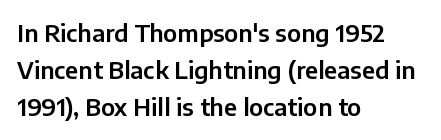
The image shows 24 px text type, upright; set left-aligned, normal line spacing (1.55x), normal letter spacing, not underlined.
